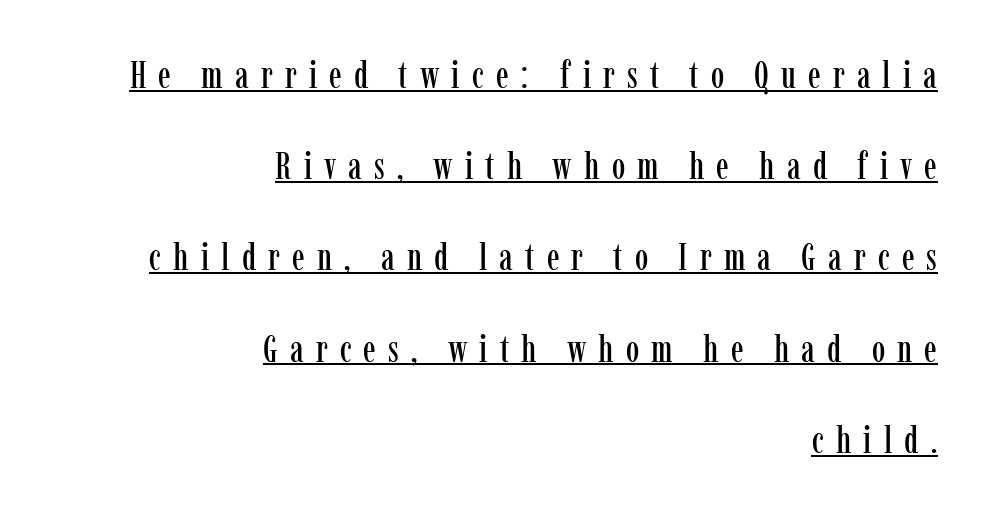
Q: Is the text italic (slanted)? A: No, it is upright.
Q: Is the typeface a serif or a sans-serif typeface? A: Serif.
Q: Is the text underlined? A: Yes.
Q: How is the paragraph aligned? A: Right-aligned.
Q: Is the spacing between letters normal or unusually wide? A: Unusually wide.
Q: Is the spacing between lines tight, normal or loose? A: Loose.
Q: Width (condensed, normal, or wide)? A: Condensed.
Q: Stroke contrast? A: Low.
Q: x-height? A: Medium.
Q: Monospaced? A: No.
